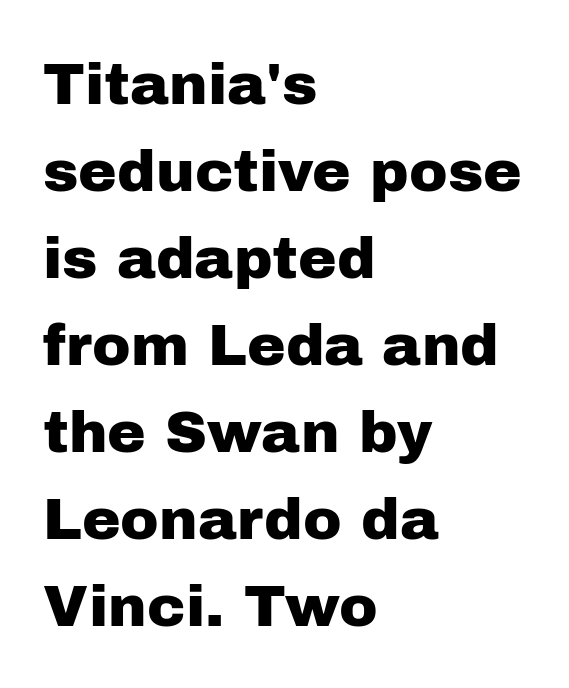
The image shows 58 px sans-serif type, upright; set left-aligned, normal line spacing (1.5x), normal letter spacing, not underlined; low stroke contrast and a medium x-height.
